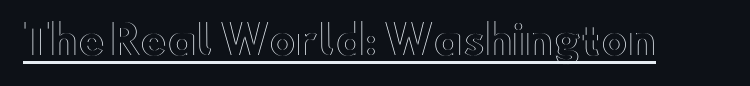
The image shows 40 px wide type, upright; set normal letter spacing, underlined; a small x-height.
